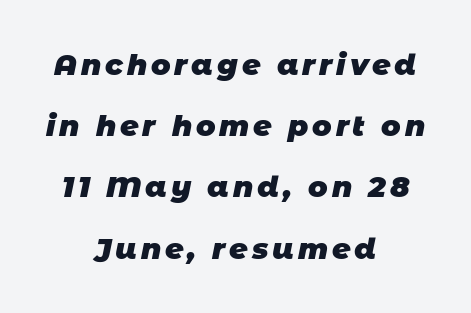
{"serif": "no", "bold": "yes", "weight": "heavy", "width": "normal", "stroke_contrast": "low", "x_height": "large", "monospaced": "no", "underline": "no", "align": "center", "line_spacing": "loose", "line_spacing_ratio": 2.11, "glyph_px": 29}
